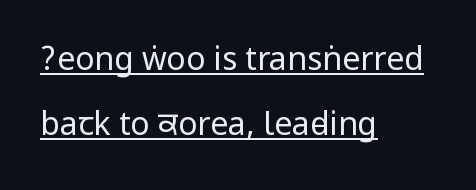
Stroke thickness stays within the range of a standard reading face or lighter. Quick note: interline space is abundant. Short and long lines alike share a common starting point at left. Designer's note — italics off, roman on.
